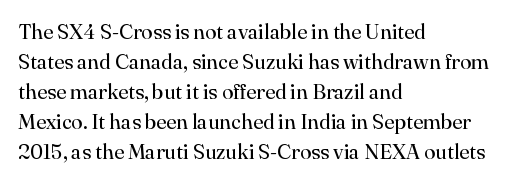
The image shows 21 px text type, upright; set left-aligned, normal line spacing (1.43x), normal letter spacing, not underlined.
